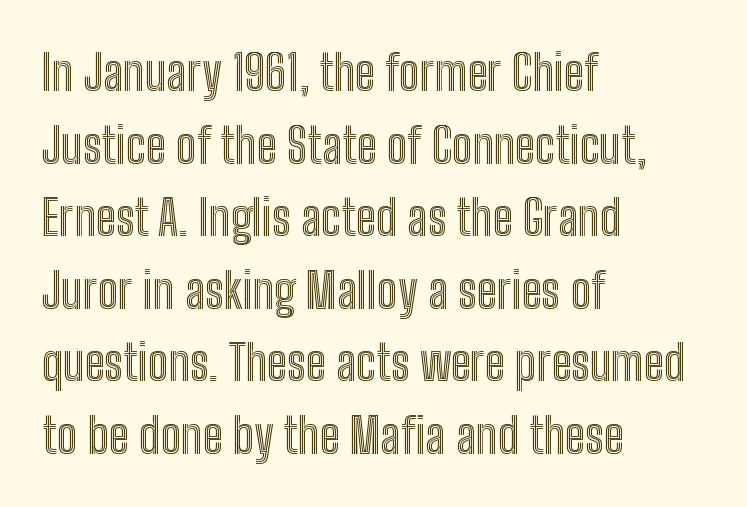
{"italic": "no", "width": "condensed", "x_height": "medium", "monospaced": "no", "underline": "no", "align": "left", "line_spacing": "normal", "line_spacing_ratio": 1.48, "letter_spacing": "normal", "letter_spacing_em": 0.0, "glyph_px": 49}
